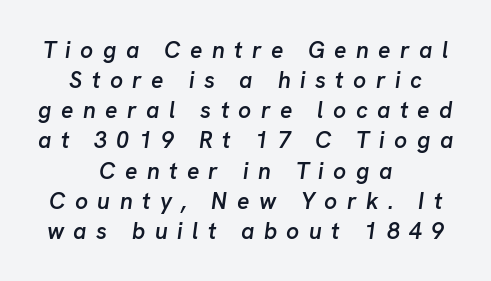
The image shows 23 px text type, italic (leaning right); set centered, normal line spacing (1.31x), unusually wide letter spacing (+0.41 em), not underlined.
